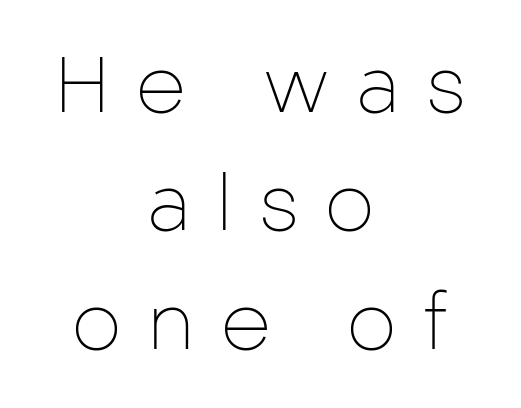
Q: Is the text bold? A: No.
Q: Is the text italic (slanted)? A: No, it is upright.
Q: Is the typeface a serif or a sans-serif typeface? A: Sans-serif.
Q: Is the text underlined? A: No.
Q: How is the paragraph aligned? A: Centered.
Q: Is the spacing between letters normal or unusually wide? A: Unusually wide.
Q: Is the spacing between lines tight, normal or loose? A: Normal.
Q: Width (condensed, normal, or wide)? A: Normal.
Q: Stroke contrast? A: Low.
Q: x-height? A: Medium.
Q: Monospaced? A: No.
